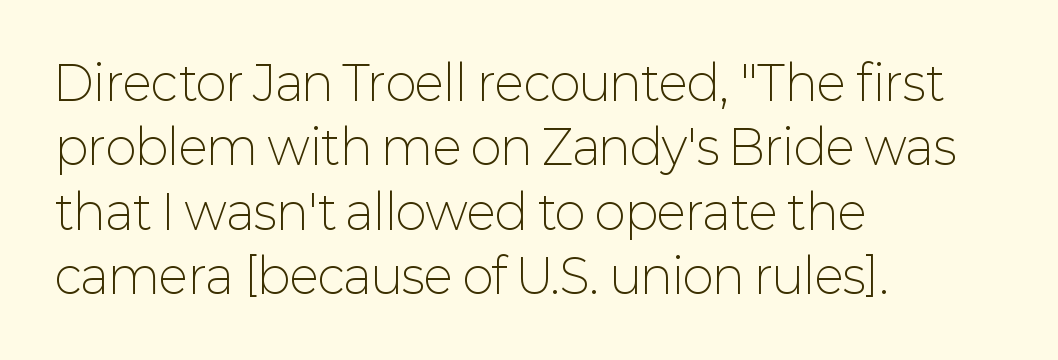
The image shows 47 px light sans-serif type, upright; set left-aligned, normal line spacing (1.37x), normal letter spacing, not underlined; low stroke contrast and a medium x-height.
